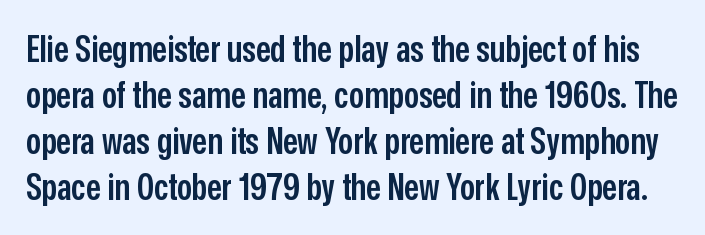
Q: Is the text bold? A: Semi-bold.
Q: Is the text italic (slanted)? A: No, it is upright.
Q: Is the typeface a serif or a sans-serif typeface? A: Sans-serif.
Q: Is the text underlined? A: No.
Q: Is the spacing between letters normal or unusually wide? A: Normal.
Q: Width (condensed, normal, or wide)? A: Condensed.
Q: Stroke contrast? A: Low.
Q: x-height? A: Medium.
Q: Monospaced? A: No.
